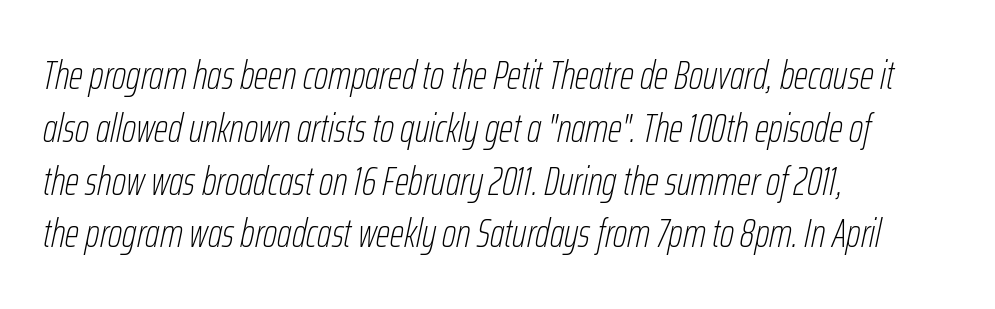
{"italic": "yes", "lean": "right", "slant_degrees": 12, "bold": "no", "weight": "thin", "width": "condensed", "stroke_contrast": "low", "x_height": "medium", "monospaced": "no", "underline": "no", "align": "left", "line_spacing": "normal", "line_spacing_ratio": 1.32, "letter_spacing": "normal", "letter_spacing_em": 0.0, "glyph_px": 40}
